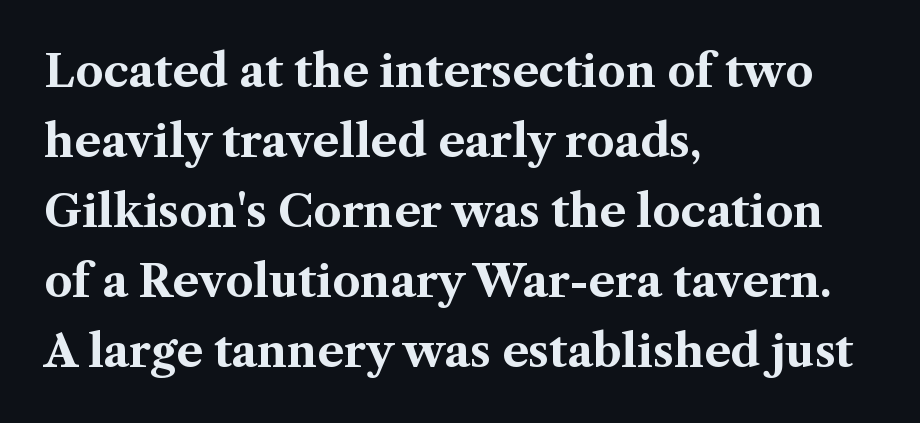
Underline: absent. Summary of vertical rhythm: regular, with standard interline spacing. Every stem runs plumb, perpendicular to the baseline. Font category for this specimen: serif.
